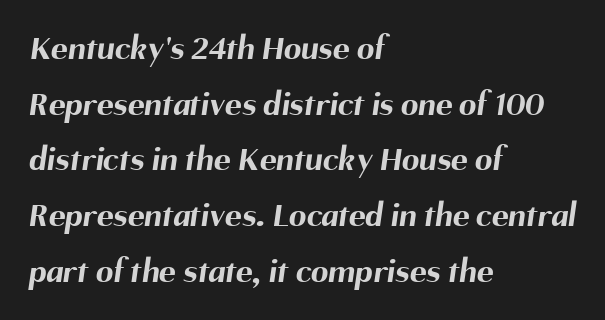
{"serif": "no", "bold": "yes", "weight": "bold", "width": "normal", "stroke_contrast": "medium", "x_height": "medium", "monospaced": "no", "underline": "no", "align": "left", "line_spacing": "normal", "line_spacing_ratio": 1.59, "letter_spacing": "normal", "letter_spacing_em": 0.0, "glyph_px": 35}
